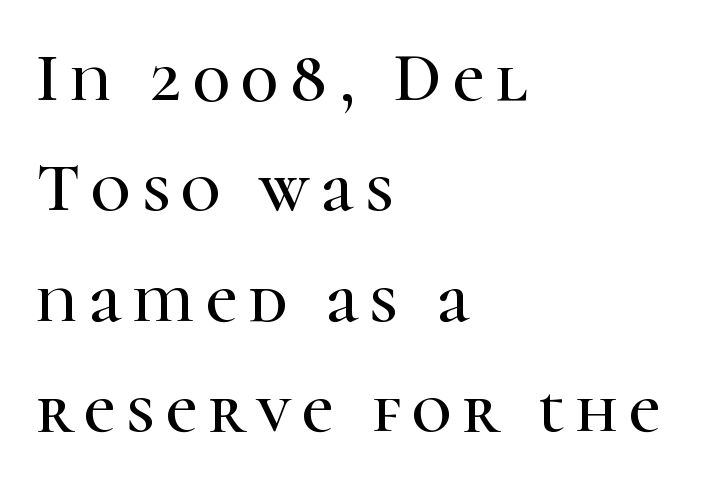
{"serif": "yes", "italic": "no", "width": "normal", "stroke_contrast": "high", "x_height": "medium", "monospaced": "no", "underline": "no", "align": "left", "line_spacing": "normal", "line_spacing_ratio": 1.6, "glyph_px": 69}
